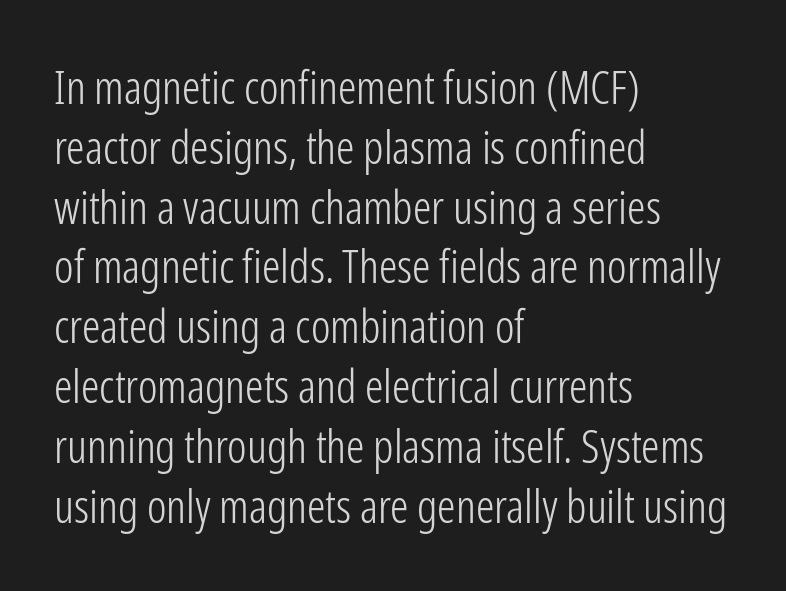
Q: Is the text bold? A: No.
Q: Is the text italic (slanted)? A: No, it is upright.
Q: Is the typeface a serif or a sans-serif typeface? A: Sans-serif.
Q: Is the text underlined? A: No.
Q: How is the paragraph aligned? A: Left-aligned.
Q: Is the spacing between letters normal or unusually wide? A: Normal.
Q: Is the spacing between lines tight, normal or loose? A: Normal.
Q: Width (condensed, normal, or wide)? A: Condensed.
Q: Stroke contrast? A: Low.
Q: x-height? A: Medium.
Q: Monospaced? A: No.
